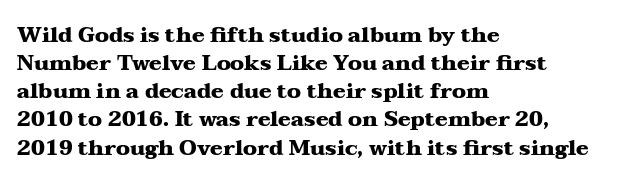
{"italic": "no", "bold": "yes", "underline": "no", "align": "left", "line_spacing": "normal", "line_spacing_ratio": 1.34, "letter_spacing": "normal", "letter_spacing_em": 0.0, "glyph_px": 21}
